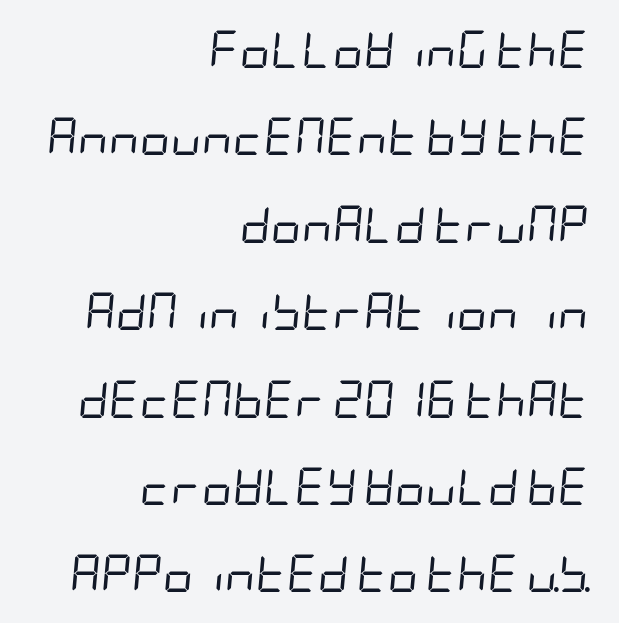
Q: Is the text bold? A: No.
Q: Is the text italic (slanted)? A: Yes, it leans right by about 5 degrees.
Q: Is the text underlined? A: No.
Q: How is the paragraph aligned? A: Right-aligned.
Q: Is the spacing between letters normal or unusually wide? A: Normal.
Q: Is the spacing between lines tight, normal or loose? A: Loose.
Q: Width (condensed, normal, or wide)? A: Condensed.
Q: Stroke contrast? A: Low.
Q: x-height? A: Large.
